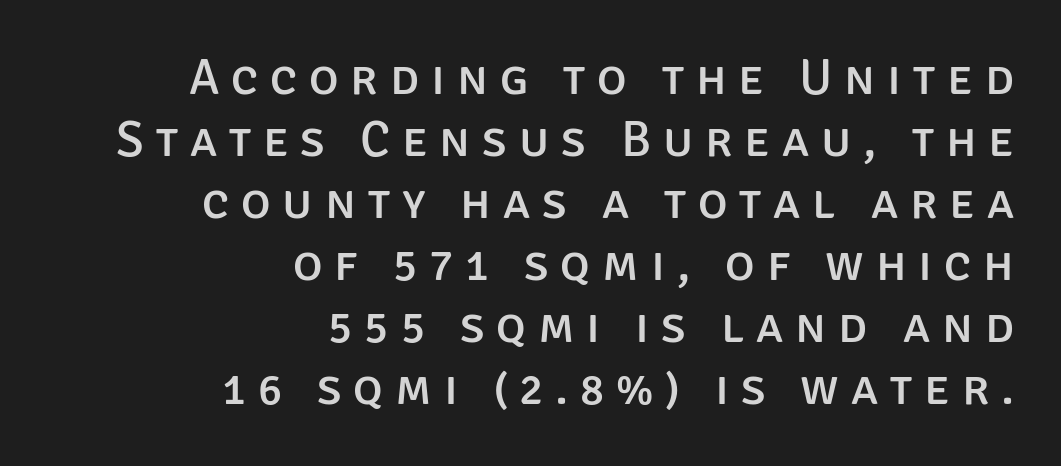
Q: Is the text italic (slanted)? A: No, it is upright.
Q: Is the typeface a serif or a sans-serif typeface? A: Sans-serif.
Q: Is the text underlined? A: No.
Q: How is the paragraph aligned? A: Right-aligned.
Q: Is the spacing between letters normal or unusually wide? A: Unusually wide.
Q: Width (condensed, normal, or wide)? A: Normal.
Q: Stroke contrast? A: Low.
Q: x-height? A: Large.
Q: Monospaced? A: No.
